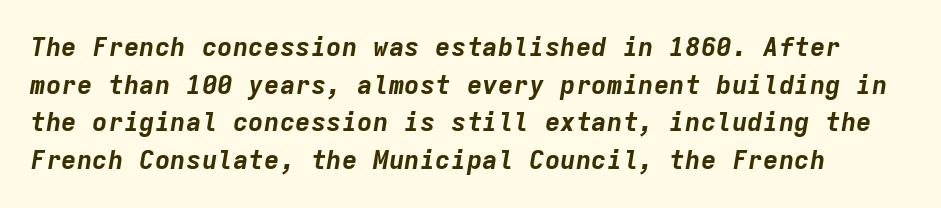
Q: Is the text bold? A: Yes.
Q: Is the text italic (slanted)? A: Yes, it leans right by about 9 degrees.
Q: Is the text underlined? A: No.
Q: Is the spacing between letters normal or unusually wide? A: Normal.
Q: Is the spacing between lines tight, normal or loose? A: Normal.
